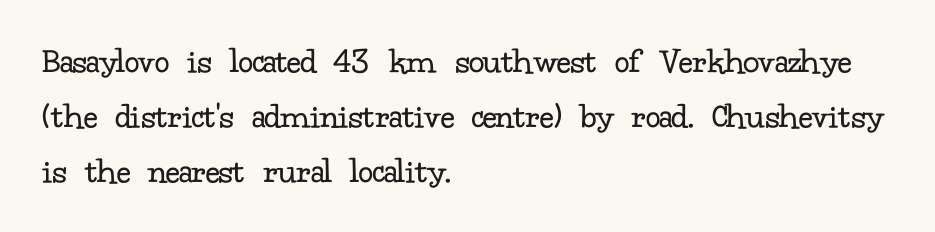
Q: Is the text bold? A: No.
Q: Is the text italic (slanted)? A: No, it is upright.
Q: Is the typeface a serif or a sans-serif typeface? A: Serif.
Q: Is the text underlined? A: No.
Q: How is the paragraph aligned? A: Left-aligned.
Q: Is the spacing between letters normal or unusually wide? A: Normal.
Q: Is the spacing between lines tight, normal or loose? A: Normal.
Q: Width (condensed, normal, or wide)? A: Normal.
Q: Stroke contrast? A: Low.
Q: x-height? A: Small.
Q: Monospaced? A: No.
